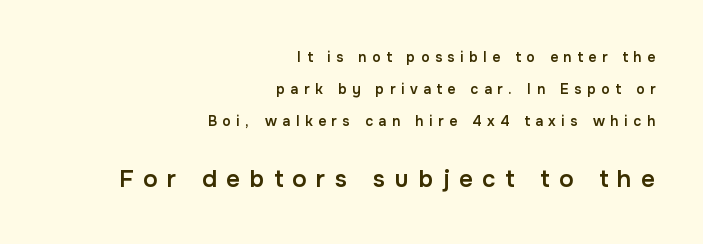
Notice the strokes are somewhat thickened but not fully heavy: this is a semibold. Every stem runs plumb, perpendicular to the baseline. Between these two stacked blocks, the lower one wins on size. The words here are not underlined. Glyph-to-glyph distance is far greater than everyday printed text. These lines stand farther apart than default settings would place them.
